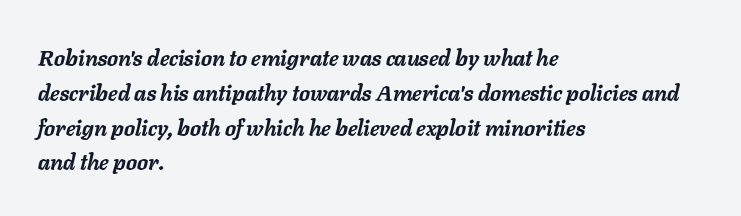
The image shows 22 px bold type, italic (leaning right); set left-aligned, normal line spacing (1.58x), normal letter spacing, not underlined.
